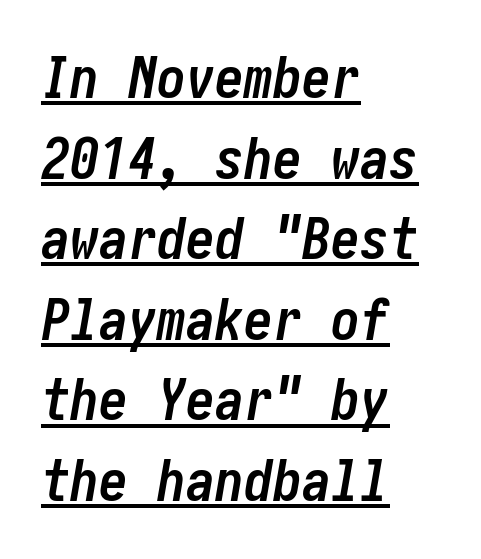
Q: Is the text bold? A: Yes.
Q: Is the text italic (slanted)? A: Yes, it leans right by about 10 degrees.
Q: Is the text underlined? A: Yes.
Q: How is the paragraph aligned? A: Left-aligned.
Q: Is the spacing between letters normal or unusually wide? A: Normal.
Q: Is the spacing between lines tight, normal or loose? A: Normal.
Q: Width (condensed, normal, or wide)? A: Condensed.
Q: Stroke contrast? A: Low.
Q: x-height? A: Medium.
